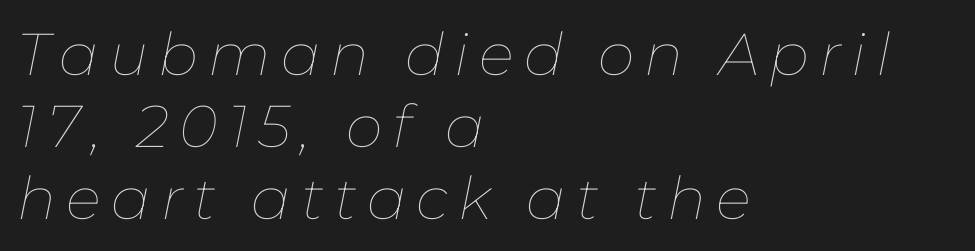
The image shows 59 px thin type, italic (leaning right); set left-aligned, line spacing 1.22x, not underlined; low stroke contrast and a medium x-height.
